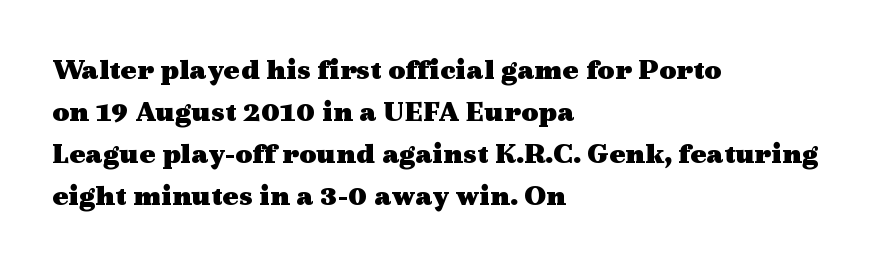
The font is running at its bold setting. Words appear dense and cohesive because spacing is normal. The glyphs are unaccompanied by any horizontal stroke below them. Every row of glyphs begins at an identical x-position on the left.
